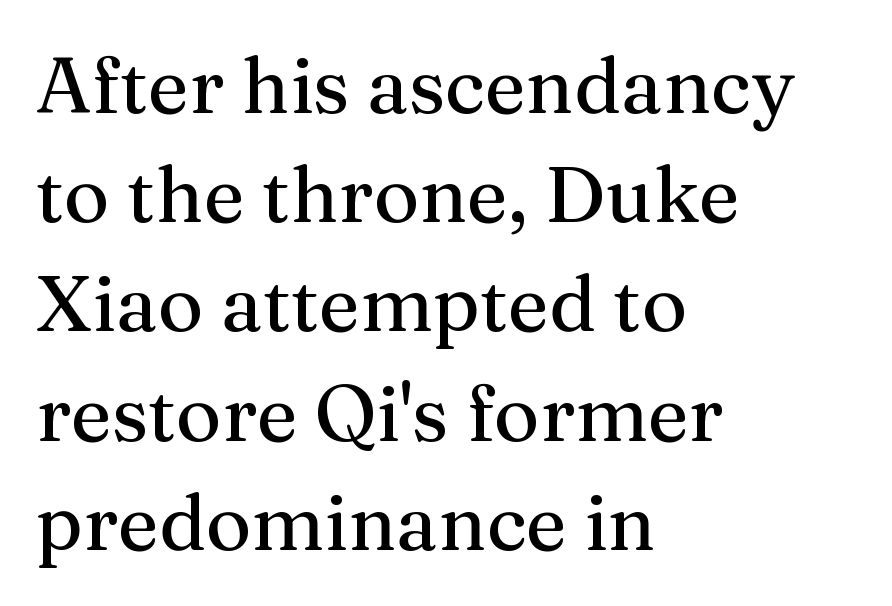
Q: Is the text italic (slanted)? A: No, it is upright.
Q: Is the typeface a serif or a sans-serif typeface? A: Serif.
Q: Is the text underlined? A: No.
Q: How is the paragraph aligned? A: Left-aligned.
Q: Is the spacing between letters normal or unusually wide? A: Normal.
Q: Is the spacing between lines tight, normal or loose? A: Normal.
Q: Width (condensed, normal, or wide)? A: Normal.
Q: Stroke contrast? A: Medium.
Q: x-height? A: Medium.
Q: Monospaced? A: No.
